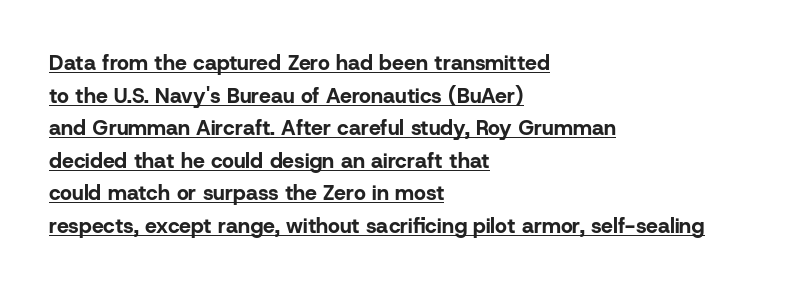
Q: Is the text bold? A: Yes.
Q: Is the text italic (slanted)? A: No, it is upright.
Q: Is the text underlined? A: Yes.
Q: How is the paragraph aligned? A: Left-aligned.
Q: Is the spacing between letters normal or unusually wide? A: Normal.
Q: Is the spacing between lines tight, normal or loose? A: Normal.
